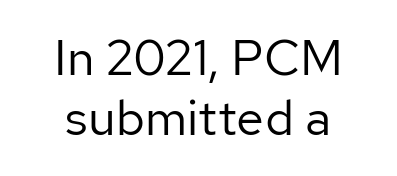
Q: Is the text bold? A: No.
Q: Is the text italic (slanted)? A: No, it is upright.
Q: Is the typeface a serif or a sans-serif typeface? A: Sans-serif.
Q: Is the text underlined? A: No.
Q: How is the paragraph aligned? A: Centered.
Q: Is the spacing between letters normal or unusually wide? A: Normal.
Q: Width (condensed, normal, or wide)? A: Normal.
Q: Stroke contrast? A: Low.
Q: x-height? A: Medium.
Q: Monospaced? A: No.
